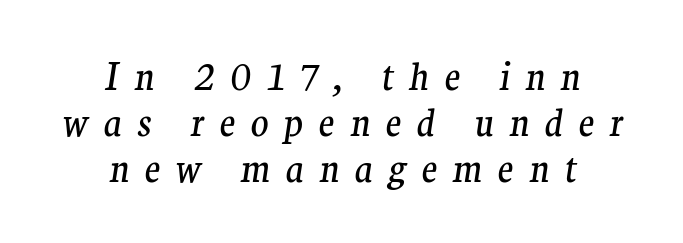
The image shows 37 px regular-weight serif type, italic (leaning right); set centered, normal line spacing (1.25x), unusually wide letter spacing (+0.41 em), not underlined; medium stroke contrast and a medium x-height.
